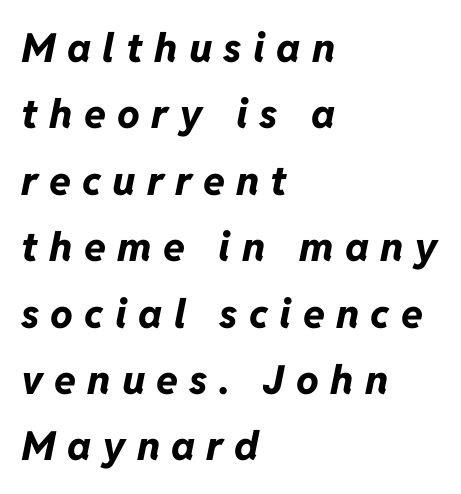
{"italic": "yes", "lean": "right", "slant_degrees": 11, "bold": "yes", "weight": "bold", "width": "normal", "stroke_contrast": "low", "x_height": "medium", "monospaced": "no", "underline": "no", "align": "left", "line_spacing": "normal", "line_spacing_ratio": 1.66, "letter_spacing": "wide", "letter_spacing_em": 0.28, "glyph_px": 40}
